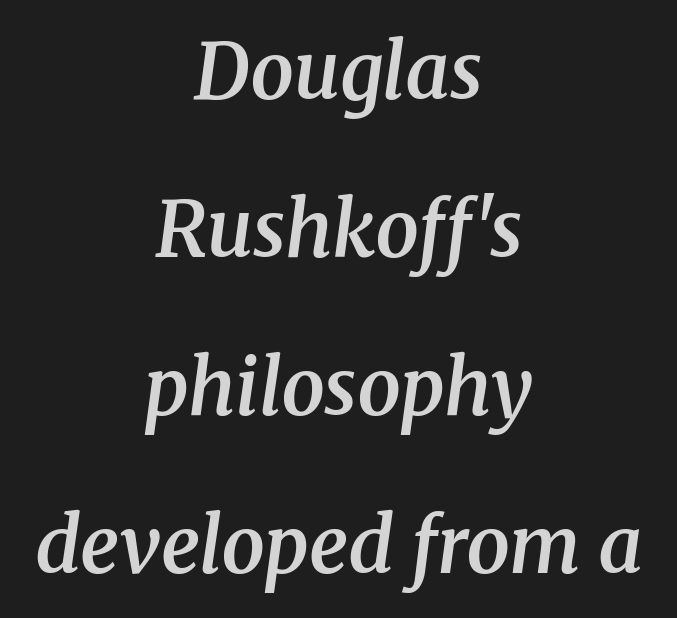
The passage shown is not underscored anywhere. The typography opts for an oblique posture over an upright one. Old-style or modern, the face here clearly has serifs. Short note: letters normally spaced. Note the varied advance widths — an 'i' is clearly narrower than an 'm'. Is the block centered? Yes — each line is placed symmetrically about the middle.
